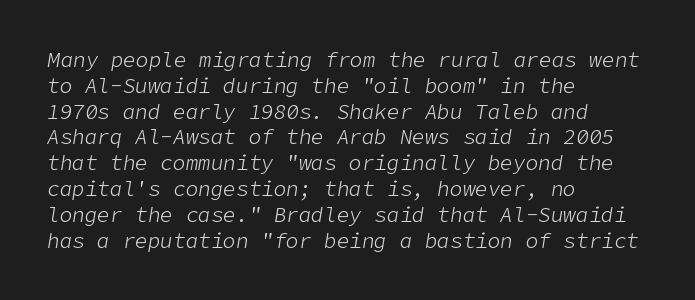
{"italic": "yes", "lean": "right", "slant_degrees": 9, "bold": "no", "underline": "no", "align": "left", "line_spacing_ratio": 1.23, "letter_spacing": "normal", "letter_spacing_em": 0.0, "glyph_px": 21}
